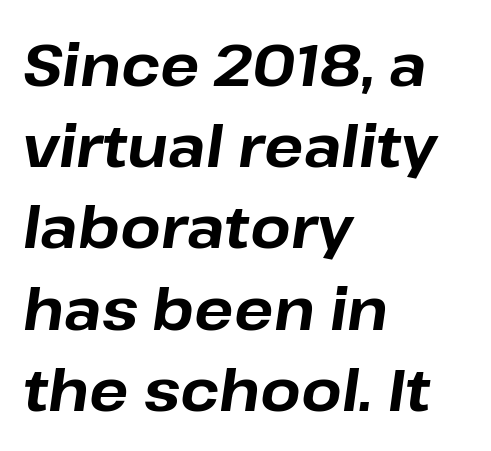
{"italic": "yes", "lean": "right", "slant_degrees": 8, "bold": "yes", "weight": "bold", "width": "normal", "stroke_contrast": "low", "x_height": "medium", "monospaced": "no", "underline": "no", "align": "left", "line_spacing": "normal", "line_spacing_ratio": 1.4, "letter_spacing": "normal", "letter_spacing_em": 0.0, "glyph_px": 58}
